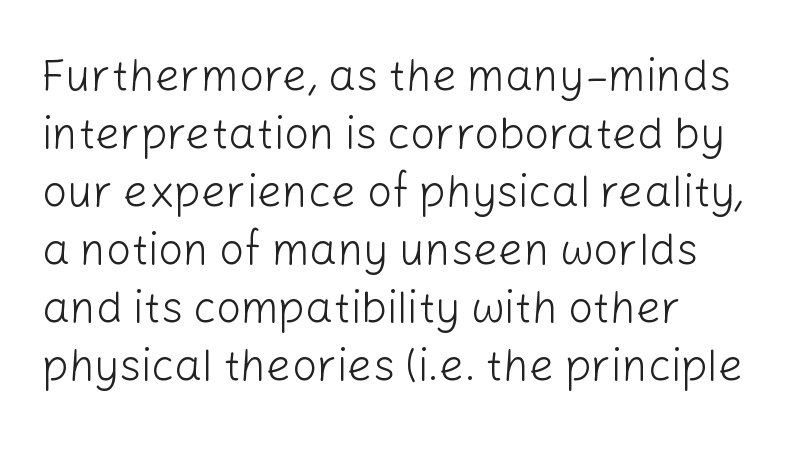
Leading: standard. The letters look calm and open, with moderate or lighter stems. Default kerning and tracking; the words read as compact shapes. A typesetter would mark this as roman, not italic.
